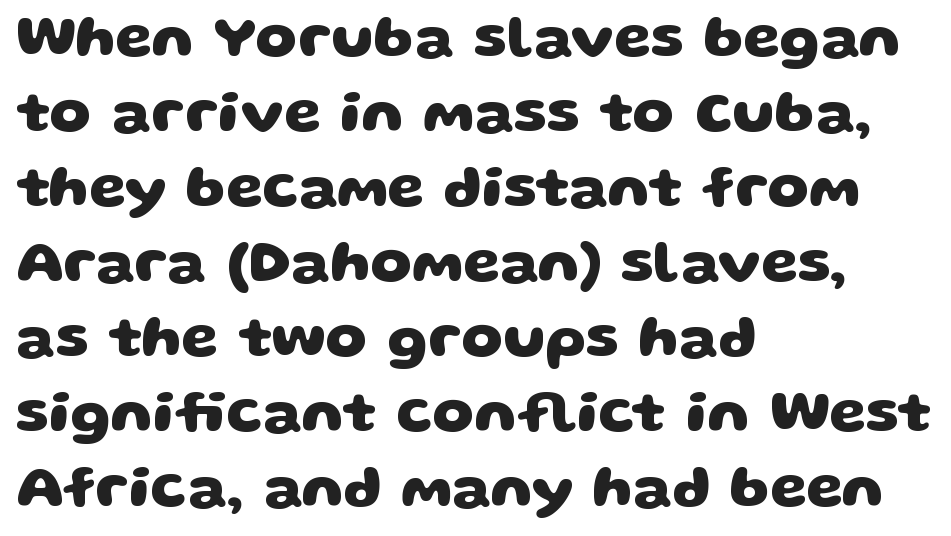
Pretty heavy lettering here — definitely bold. Casual observation: everything's shoved over to the left. Examine the stroke ends and you'll find no serifs. A clean baseline with only descenders dipping below it. The letters advance in unequal steps, a hallmark of proportional type.
